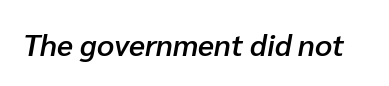
{"italic": "yes", "lean": "right", "slant_degrees": 10, "bold": "semi", "weight": "semibold", "width": "normal", "stroke_contrast": "low", "x_height": "medium", "monospaced": "no", "underline": "no", "letter_spacing": "normal", "letter_spacing_em": 0.0, "glyph_px": 30}
